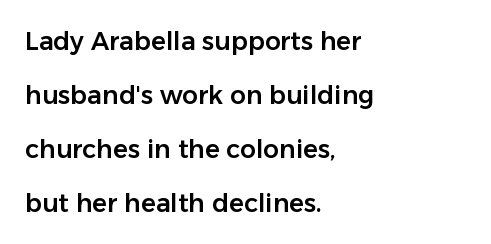
Q: Is the text italic (slanted)? A: No, it is upright.
Q: Is the text underlined? A: No.
Q: How is the paragraph aligned? A: Left-aligned.
Q: Is the spacing between letters normal or unusually wide? A: Normal.
Q: Is the spacing between lines tight, normal or loose? A: Loose.
